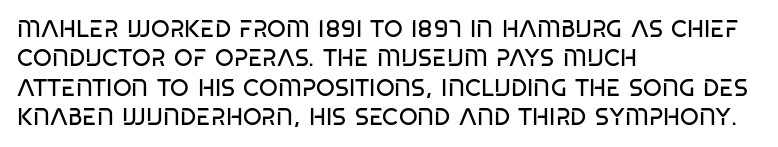
{"bold": "no", "underline": "no", "align": "left", "line_spacing_ratio": 1.22, "letter_spacing": "normal", "letter_spacing_em": 0.0, "glyph_px": 24}
